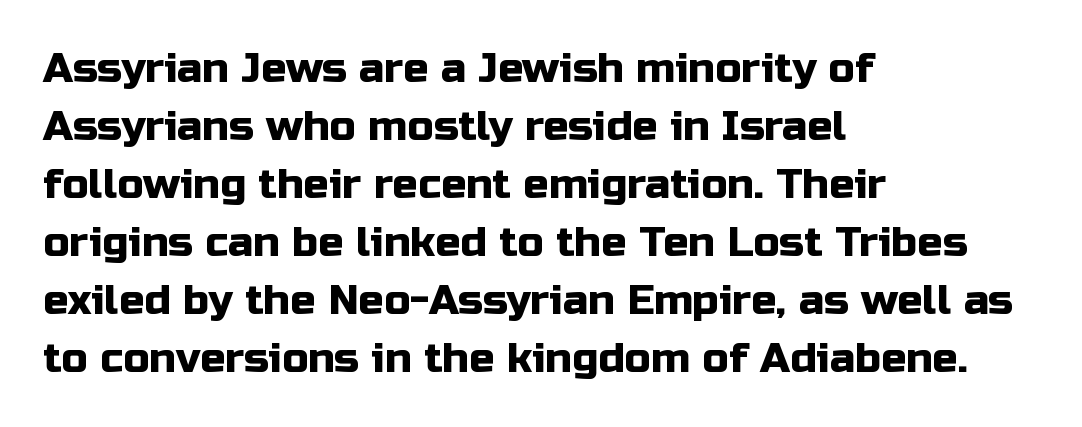
The image shows 42 px sans-serif type, upright; set left-aligned, normal line spacing (1.38x), normal letter spacing, not underlined; low stroke contrast and a medium x-height.
